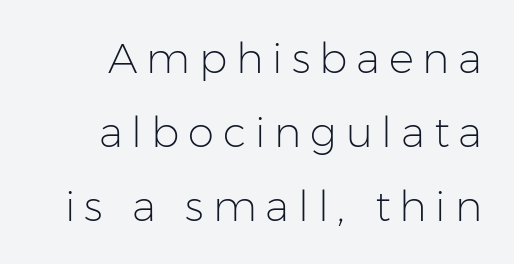
{"serif": "no", "italic": "no", "bold": "no", "weight": "light", "width": "normal", "stroke_contrast": "low", "x_height": "medium", "monospaced": "no", "underline": "no", "line_spacing_ratio": 1.76, "letter_spacing": "wide", "letter_spacing_em": 0.21, "glyph_px": 42}
